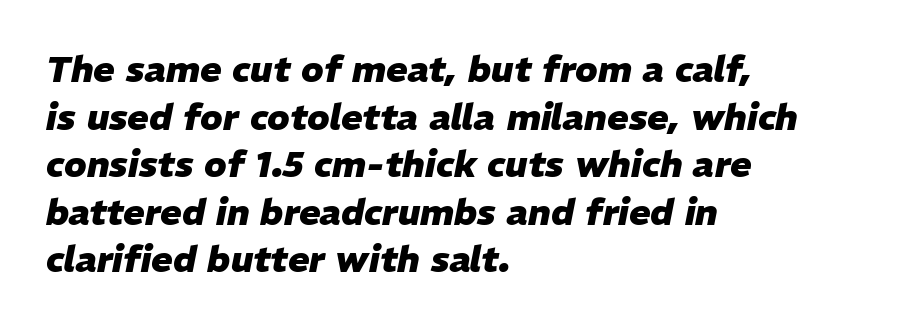
Observe the lean: these are italic letterforms. Leading matches the norm, producing a regular column. The face used here is proportionally spaced, like ordinary book or web type. This sample is left-justified, so line endings fall wherever the words run out. The area under the type is left untouched. The sample has been set heavy, in full bold.
